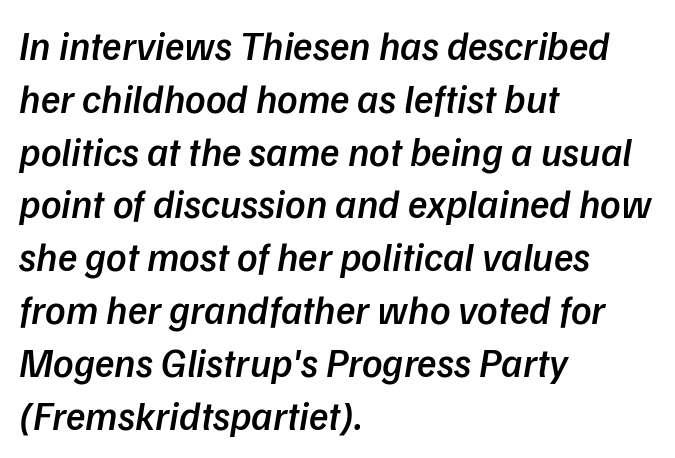
Q: Is the text bold? A: Semi-bold.
Q: Is the typeface a serif or a sans-serif typeface? A: Sans-serif.
Q: Is the text underlined? A: No.
Q: How is the paragraph aligned? A: Left-aligned.
Q: Is the spacing between letters normal or unusually wide? A: Normal.
Q: Is the spacing between lines tight, normal or loose? A: Normal.
Q: Width (condensed, normal, or wide)? A: Normal.
Q: Stroke contrast? A: Low.
Q: x-height? A: Medium.
Q: Monospaced? A: No.
